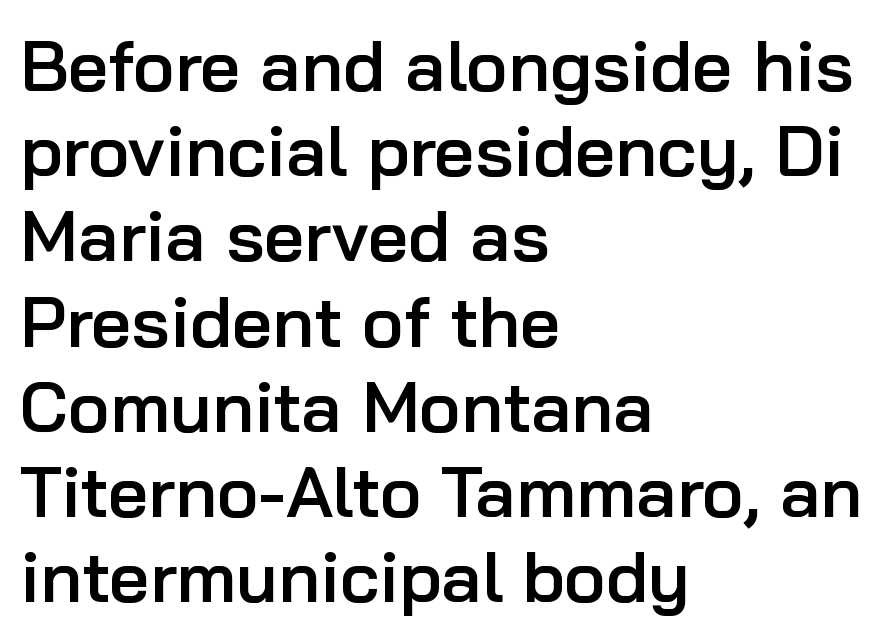
The image shows 71 px semibold sans-serif type, upright; set left-aligned, line spacing 1.2x, normal letter spacing, not underlined; low stroke contrast and a medium x-height.
